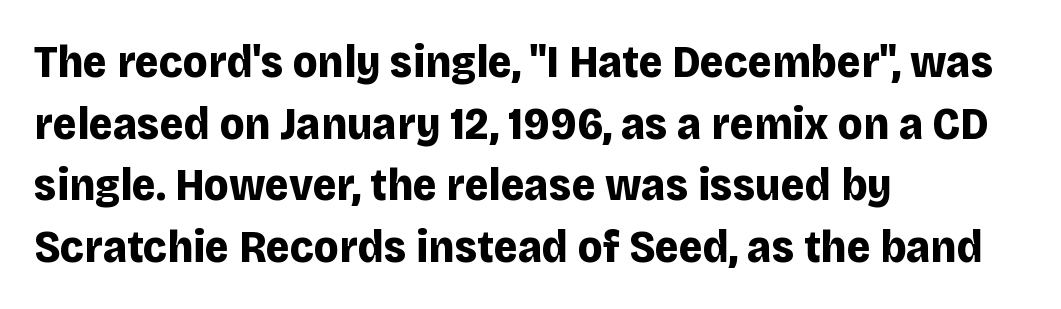
Leftover space on each line is placed entirely after the last word. The foot of each line stays bare and open. The font is running at its bold setting. This is roman type, the default non-slanted kind. Leading matches the norm, producing a regular column.
